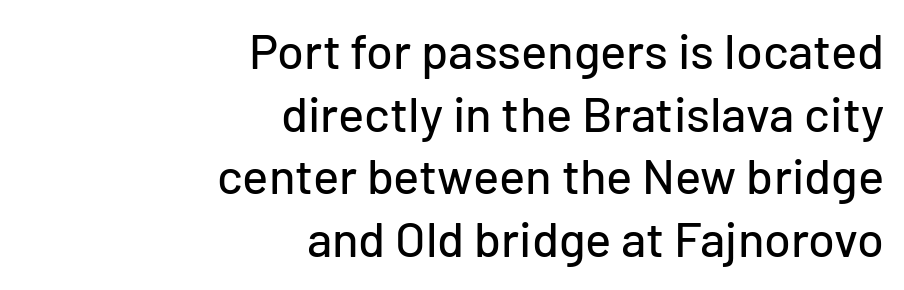
Q: Is the text italic (slanted)? A: No, it is upright.
Q: Is the typeface a serif or a sans-serif typeface? A: Sans-serif.
Q: Is the text underlined? A: No.
Q: How is the paragraph aligned? A: Right-aligned.
Q: Is the spacing between letters normal or unusually wide? A: Normal.
Q: Is the spacing between lines tight, normal or loose? A: Normal.
Q: Width (condensed, normal, or wide)? A: Normal.
Q: Stroke contrast? A: Low.
Q: x-height? A: Medium.
Q: Monospaced? A: No.
